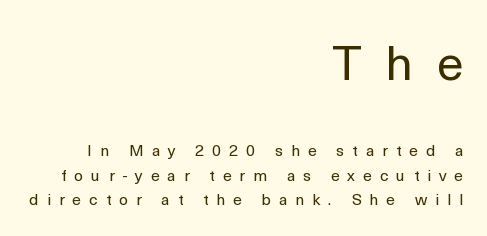
Q: Is the text bold? A: No.
Q: Is the text italic (slanted)? A: No, it is upright.
Q: Is the typeface a serif or a sans-serif typeface? A: Sans-serif.
Q: Is the text underlined? A: No.
Q: How is the paragraph aligned? A: Right-aligned.
Q: Is the spacing between letters normal or unusually wide? A: Unusually wide.
Q: Is the spacing between lines tight, normal or loose? A: Normal.
Q: Which block of text is set in a larger size, the first (top) or the second (bottom)? A: The first (top) one.
Q: Width (condensed, normal, or wide)? A: Normal.
Q: x-height? A: Medium.
Q: Monospaced? A: No.
